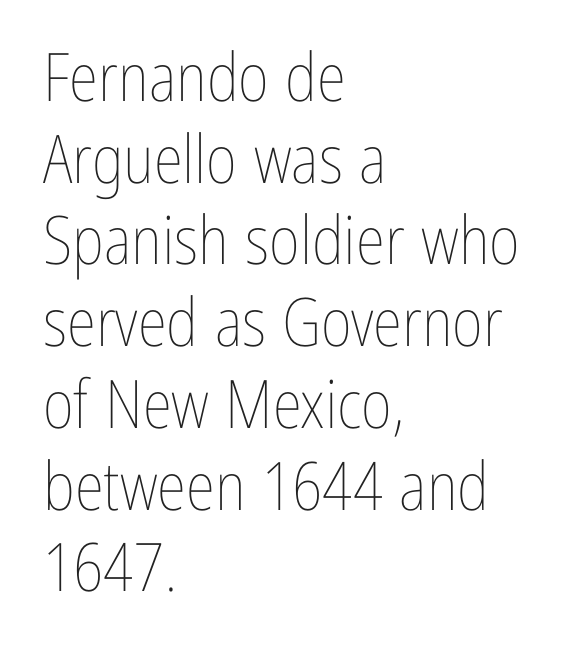
The type is set solid horizontally, with unmodified tracking. Spacing verdict: proportional, widths tailored to each character. In terms of posture, this sample is upright. The paragraph shown leans on its left margin.
